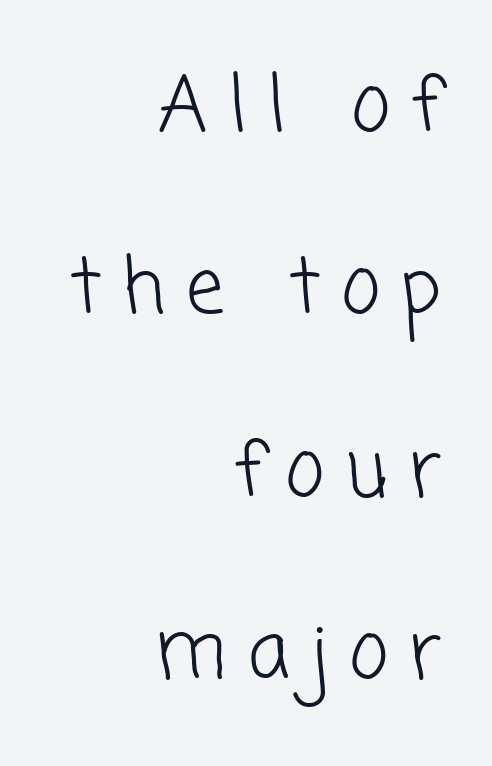
A bare baseline throughout the passage. The glyphs in this specimen are sans serif. The ragged edge is on the left, which tells us the setting is flush right. Quick note: interline space is abundant. Display-style spreading of the glyphs; the letterfit is very open.
